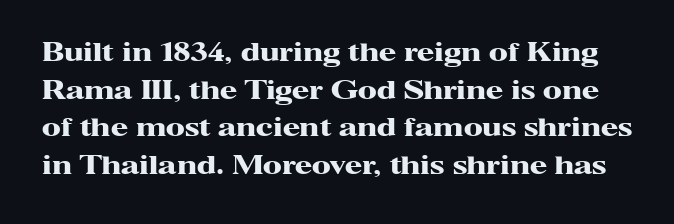
Honestly, there is no underline to notice here at all. The gaps between neighbouring characters are ordinary and unremarkable. You'd pick this weight for a headline — it's a proper bold. The lettering holds an erect, upright posture throughout. Whoever set this chose a conventional vertical rhythm.
